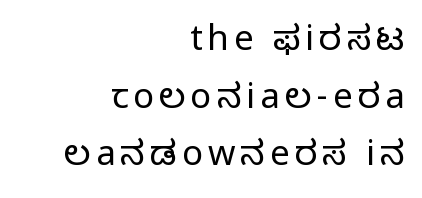
{"serif": "no", "italic": "no", "bold": "no", "weight": "regular", "width": "normal", "stroke_contrast": "low", "x_height": "medium", "monospaced": "no", "underline": "no", "align": "right", "line_spacing": "normal", "line_spacing_ratio": 1.65, "glyph_px": 35}
